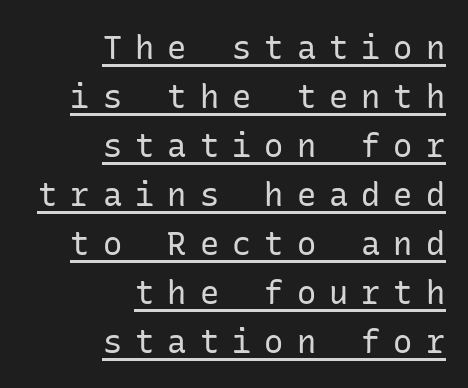
The image shows 32 px regular-weight sans-serif type, upright; set right-aligned, normal line spacing (1.53x), unusually wide letter spacing (+0.41 em), underlined; low stroke contrast and a medium x-height.
